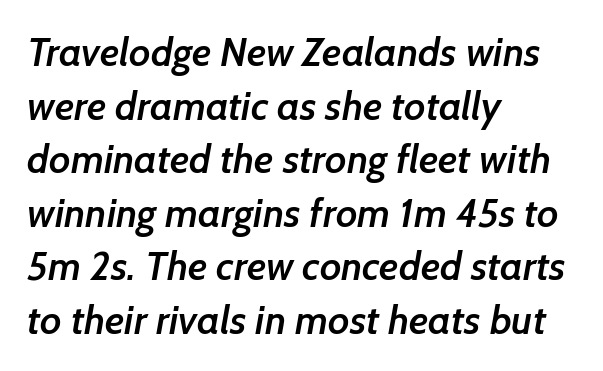
{"serif": "no", "bold": "semi", "weight": "semibold", "width": "normal", "stroke_contrast": "low", "x_height": "medium", "monospaced": "no", "underline": "no", "align": "left", "line_spacing": "normal", "line_spacing_ratio": 1.34, "letter_spacing": "normal", "letter_spacing_em": 0.0, "glyph_px": 40}
